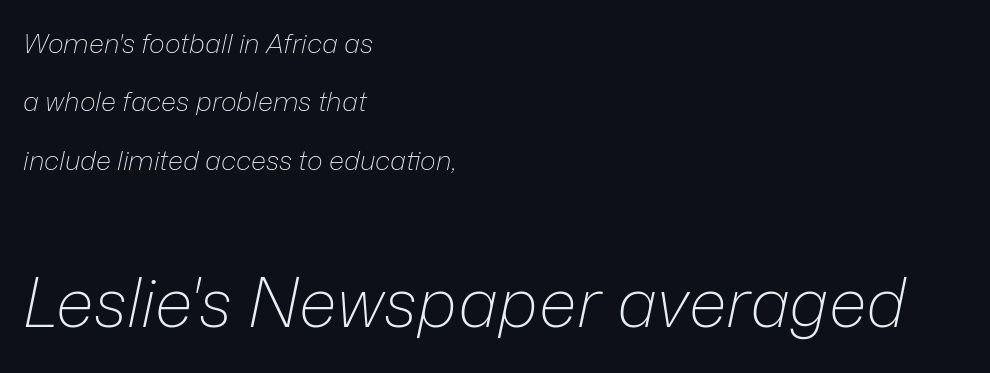
{"italic": "yes", "lean": "right", "slant_degrees": 12, "bold": "no", "weight": "light", "width": "normal", "stroke_contrast": "low", "x_height": "medium", "monospaced": "no", "underline": "no", "align": "left", "line_spacing": "loose", "line_spacing_ratio": 2.16, "letter_spacing": "normal", "letter_spacing_em": 0.0, "larger_block": "second", "size_ratio": 2.52, "glyph_px": 68}
